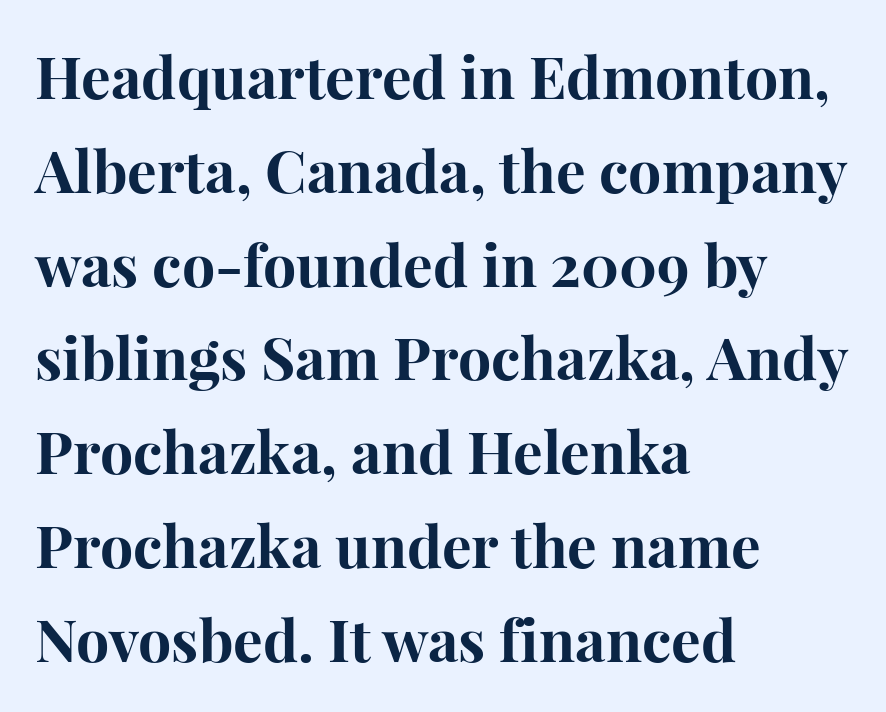
Stroke thickness is high; the sample reads as a true bold. Lines of text with bare space underneath. Check where the strokes stop: tiny serifs finish them off. There is no visible air inserted between adjacent glyphs. Posture: vertical.
